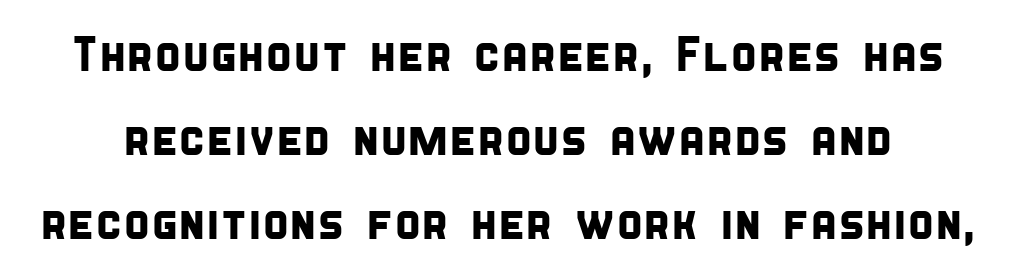
Q: Is the typeface a serif or a sans-serif typeface? A: Sans-serif.
Q: Is the text underlined? A: No.
Q: Is the spacing between letters normal or unusually wide? A: Normal.
Q: Width (condensed, normal, or wide)? A: Condensed.
Q: Stroke contrast? A: Low.
Q: x-height? A: Large.
Q: Monospaced? A: No.
